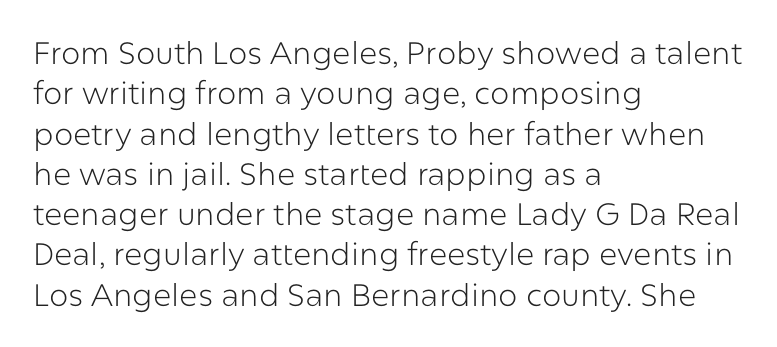
Q: Is the text bold? A: No.
Q: Is the text italic (slanted)? A: No, it is upright.
Q: Is the typeface a serif or a sans-serif typeface? A: Sans-serif.
Q: Is the text underlined? A: No.
Q: How is the paragraph aligned? A: Left-aligned.
Q: Is the spacing between letters normal or unusually wide? A: Normal.
Q: Is the spacing between lines tight, normal or loose? A: Normal.
Q: Width (condensed, normal, or wide)? A: Normal.
Q: Stroke contrast? A: Low.
Q: x-height? A: Medium.
Q: Monospaced? A: No.
